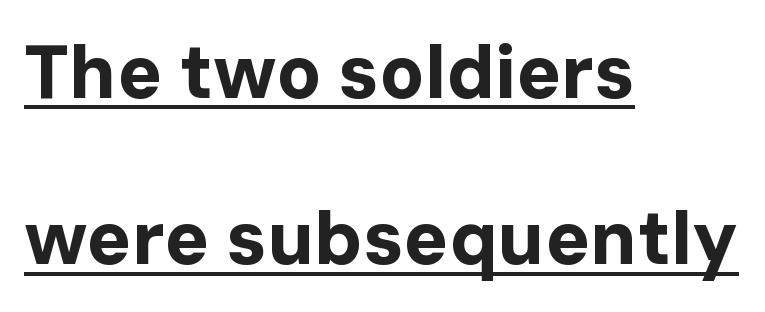
These lines carry a lot of weight — the face is fully bold. The face used here is a sans, in the tradition of grotesques and geometrics. Note the varied advance widths — an 'i' is clearly narrower than an 'm'. It's the straight-up-and-down kind of type. Every row of glyphs begins at an identical x-position on the left.
